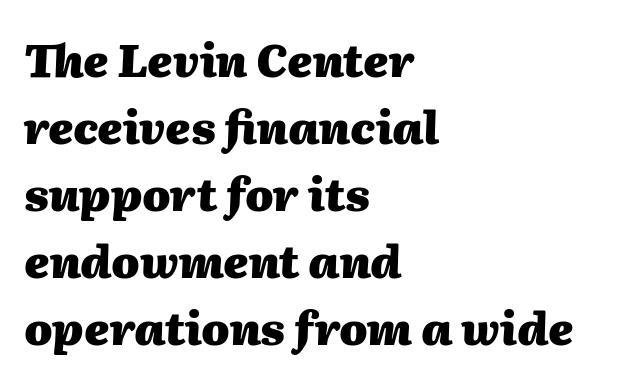
Each new line begins a customary step beneath the previous one. It's the slanting kind of type. Does the copy run flush right? No — it runs flush left. You could not count columns in this text — the font is proportionally spaced. Strokes here are thick enough to call this a true bold. This rendering features lettering with no underline.
